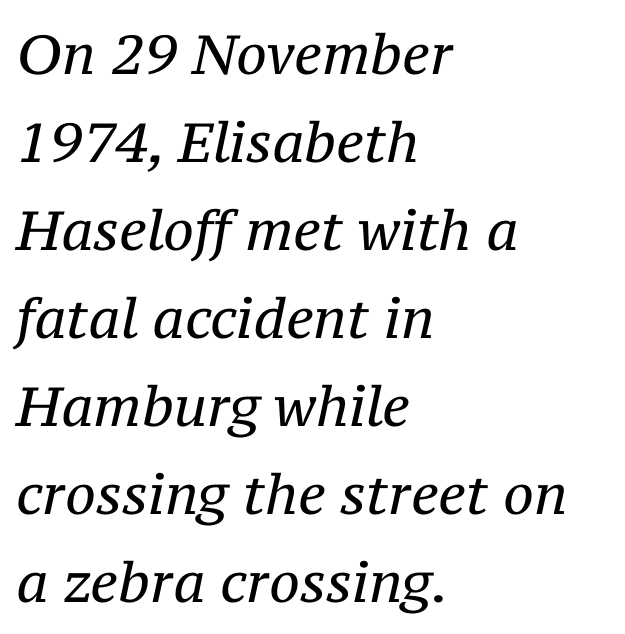
The image shows 55 px regular-weight serif type, italic (leaning right); set left-aligned, normal line spacing (1.6x), normal letter spacing, not underlined; medium stroke contrast and a medium x-height.
